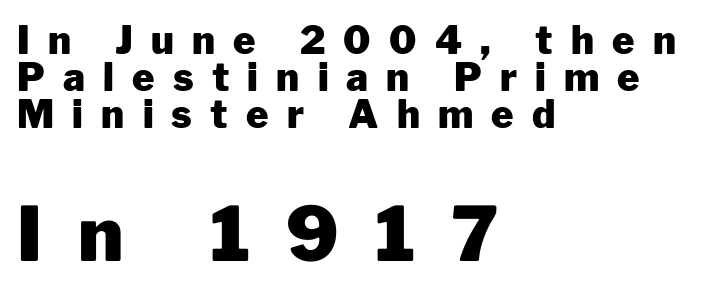
Q: Is the text bold? A: Yes.
Q: Is the text italic (slanted)? A: No, it is upright.
Q: Is the typeface a serif or a sans-serif typeface? A: Sans-serif.
Q: Is the text underlined? A: No.
Q: How is the paragraph aligned? A: Left-aligned.
Q: Is the spacing between letters normal or unusually wide? A: Unusually wide.
Q: Is the spacing between lines tight, normal or loose? A: Tight.
Q: Which block of text is set in a larger size, the first (top) or the second (bottom)? A: The second (bottom) one.
Q: Width (condensed, normal, or wide)? A: Normal.
Q: Stroke contrast? A: Low.
Q: x-height? A: Medium.
Q: Monospaced? A: No.
